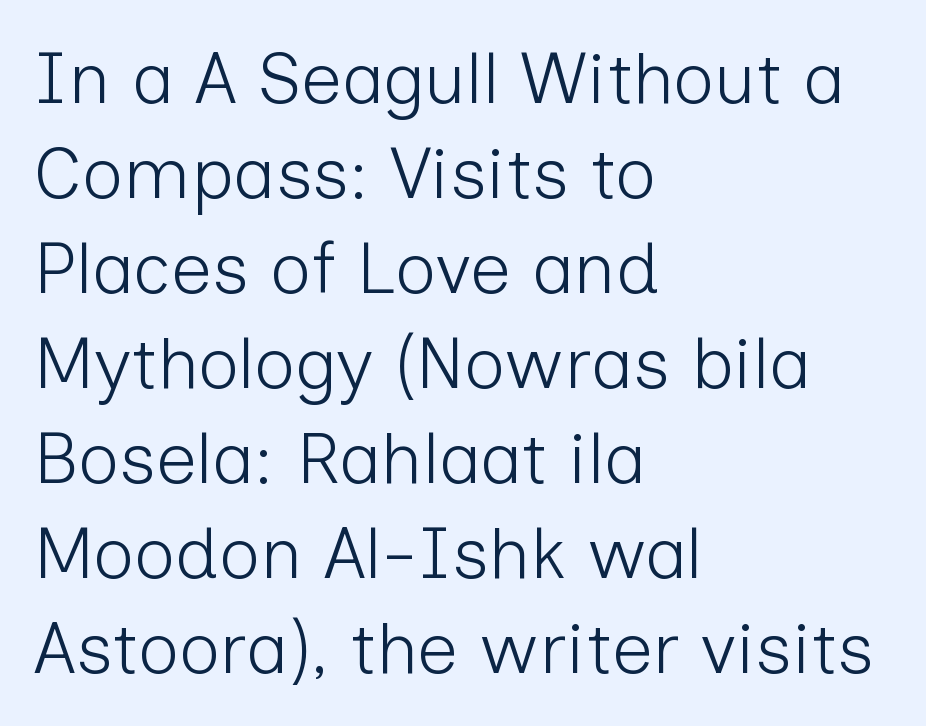
You could not count columns in this text — the font is proportionally spaced. Is this a sans? Yes — the strokes have no serifs. Nothing heavy about these letters — not bold at all. The rendering keeps characters at their native spacing.
